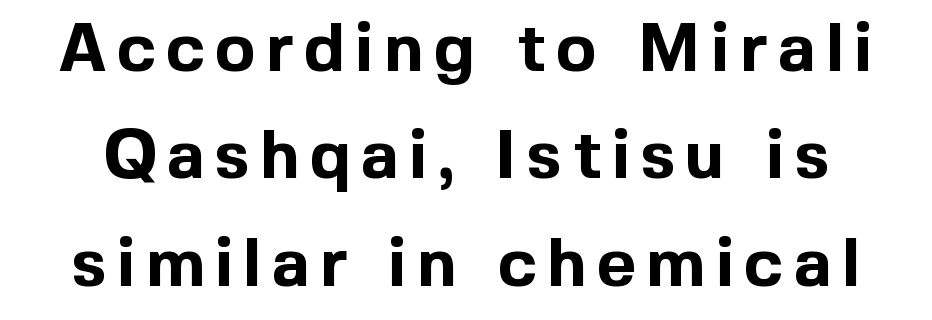
The letters advance in unequal steps, a hallmark of proportional type. Unlike a traditional serif, this face leaves its strokes unadorned. Notice how descenders clear the ascenders below comfortably — that's standard leading. The rendering uses a bold face; every stroke is thick and dark. It's the straight-up-and-down kind of type.
